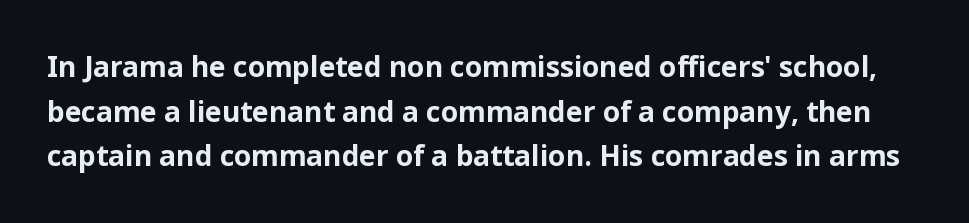
Q: Is the text bold? A: Yes.
Q: Is the text italic (slanted)? A: No, it is upright.
Q: Is the typeface a serif or a sans-serif typeface? A: Sans-serif.
Q: Is the text underlined? A: No.
Q: Is the spacing between letters normal or unusually wide? A: Normal.
Q: Is the spacing between lines tight, normal or loose? A: Normal.
Q: Width (condensed, normal, or wide)? A: Normal.
Q: Stroke contrast? A: Low.
Q: x-height? A: Medium.
Q: Monospaced? A: No.
